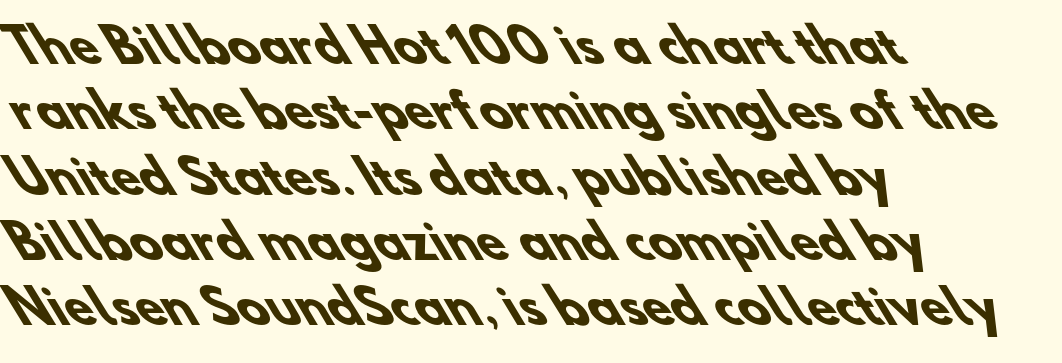
Q: Is the text bold? A: Yes.
Q: Is the typeface a serif or a sans-serif typeface? A: Sans-serif.
Q: Is the text underlined? A: No.
Q: How is the paragraph aligned? A: Left-aligned.
Q: Is the spacing between letters normal or unusually wide? A: Normal.
Q: Is the spacing between lines tight, normal or loose? A: Normal.
Q: Width (condensed, normal, or wide)? A: Normal.
Q: Stroke contrast? A: Low.
Q: x-height? A: Small.
Q: Monospaced? A: No.
